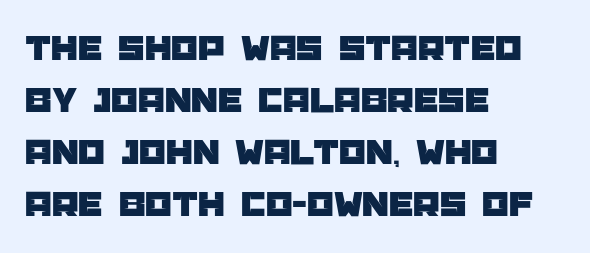
Q: Is the text italic (slanted)? A: No, it is upright.
Q: Is the typeface a serif or a sans-serif typeface? A: Sans-serif.
Q: Is the text underlined? A: No.
Q: How is the paragraph aligned? A: Left-aligned.
Q: Is the spacing between letters normal or unusually wide? A: Normal.
Q: Is the spacing between lines tight, normal or loose? A: Normal.
Q: Width (condensed, normal, or wide)? A: Normal.
Q: Stroke contrast? A: Low.
Q: x-height? A: Large.
Q: Monospaced? A: No.
